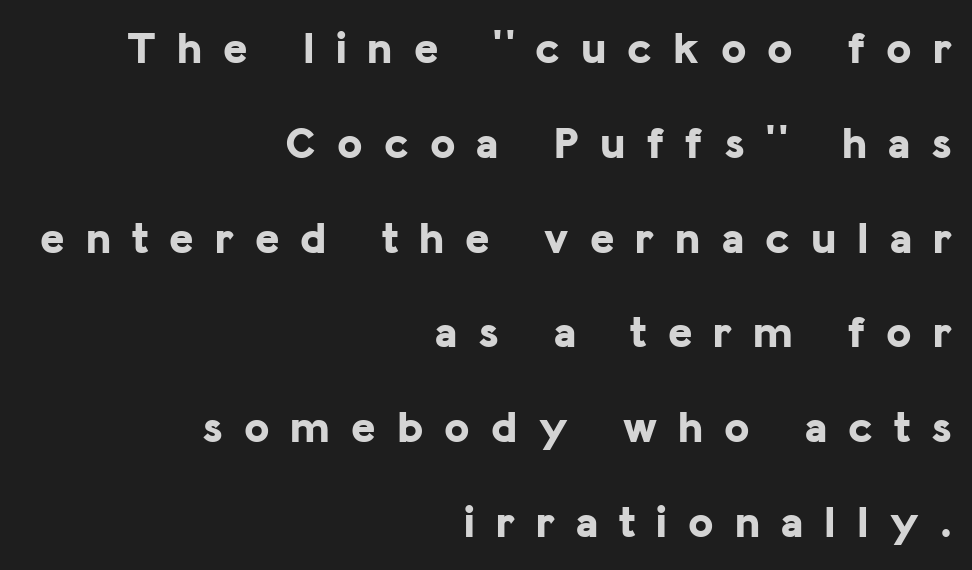
The image shows 46 px bold sans-serif type, upright; set right-aligned, loose line spacing (2.06x), unusually wide letter spacing (+0.46 em), not underlined; low stroke contrast and a medium x-height.
